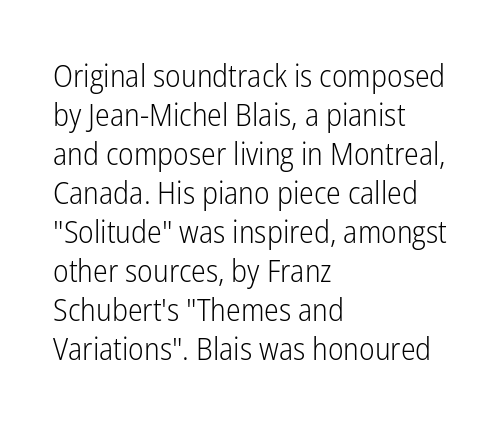
{"serif": "no", "italic": "no", "bold": "no", "weight": "light", "width": "condensed", "stroke_contrast": "low", "x_height": "medium", "monospaced": "no", "underline": "no", "align": "left", "line_spacing": "normal", "line_spacing_ratio": 1.26, "letter_spacing": "normal", "letter_spacing_em": 0.0, "glyph_px": 31}
